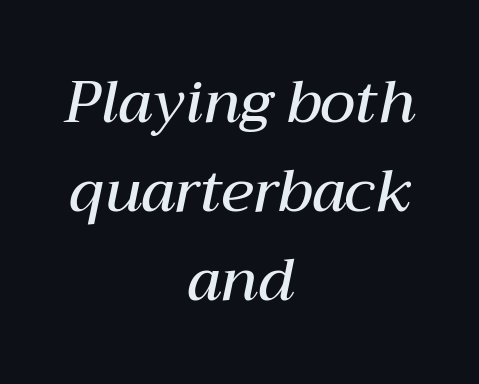
The image shows 59 px semibold type, italic (leaning right); set centered, normal line spacing (1.51x), normal letter spacing, not underlined; medium stroke contrast and a medium x-height.
